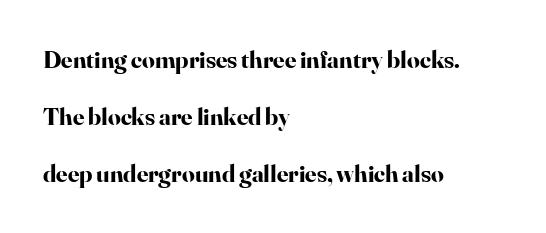
Q: Is the text bold? A: Yes.
Q: Is the text italic (slanted)? A: No, it is upright.
Q: Is the text underlined? A: No.
Q: How is the paragraph aligned? A: Left-aligned.
Q: Is the spacing between letters normal or unusually wide? A: Normal.
Q: Is the spacing between lines tight, normal or loose? A: Loose.
